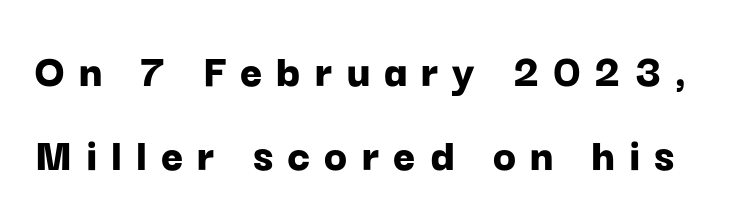
These lines are rendered in a variable-pitch font. Weight check: bold — yes, fully. Beneath every word, the page is bare. The characters display no serif detailing; their extremities are plain.
